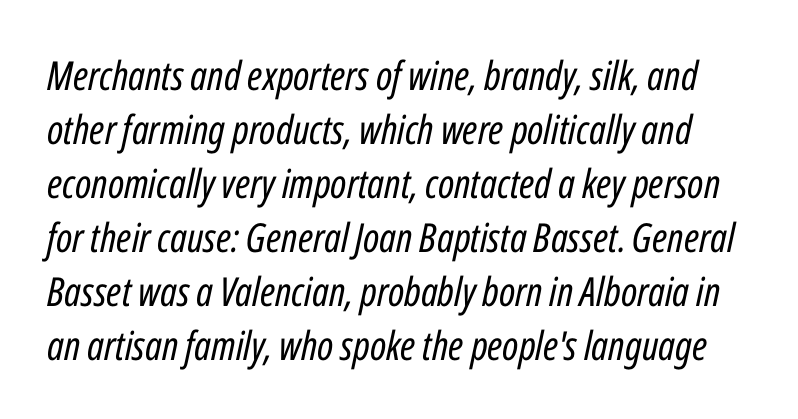
{"italic": "yes", "lean": "right", "slant_degrees": 12, "bold": "no", "weight": "regular", "width": "condensed", "stroke_contrast": "low", "x_height": "medium", "monospaced": "no", "underline": "no", "line_spacing": "normal", "line_spacing_ratio": 1.35, "letter_spacing": "normal", "letter_spacing_em": 0.0, "glyph_px": 40}
